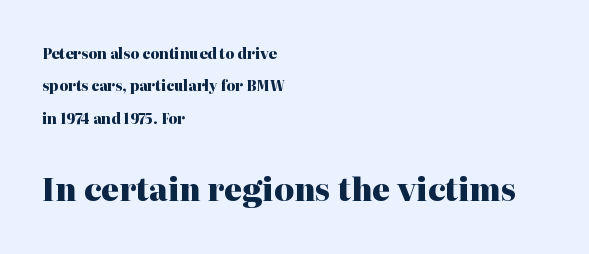
{"serif": "yes", "italic": "no", "bold": "yes", "weight": "heavy", "width": "normal", "stroke_contrast": "high", "x_height": "medium", "monospaced": "no", "underline": "no", "align": "left", "line_spacing": "loose", "line_spacing_ratio": 2.32, "letter_spacing": "normal", "letter_spacing_em": 0.0, "larger_block": "second", "size_ratio": 2.21, "glyph_px": 31}
